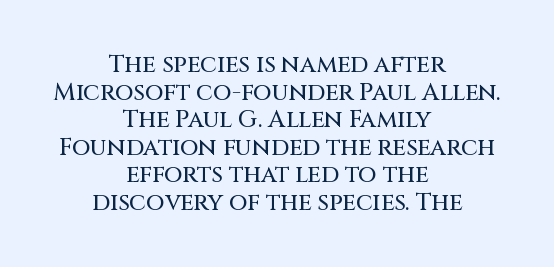
Where is the straight margin? There isn't one; the lines are centered. This rendering features lettering with no underline. Each new line begins almost immediately beneath the previous one. A typesetter would call this zero additional tracking.
